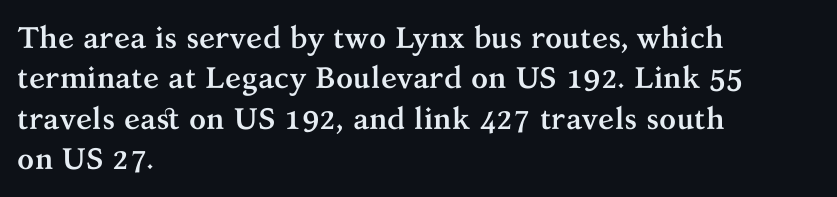
{"serif": "yes", "italic": "no", "bold": "yes", "weight": "semibold", "width": "normal", "stroke_contrast": "medium", "x_height": "medium", "monospaced": "no", "underline": "no", "align": "left", "line_spacing": "normal", "line_spacing_ratio": 1.35, "letter_spacing": "normal", "letter_spacing_em": 0.0, "glyph_px": 30}
